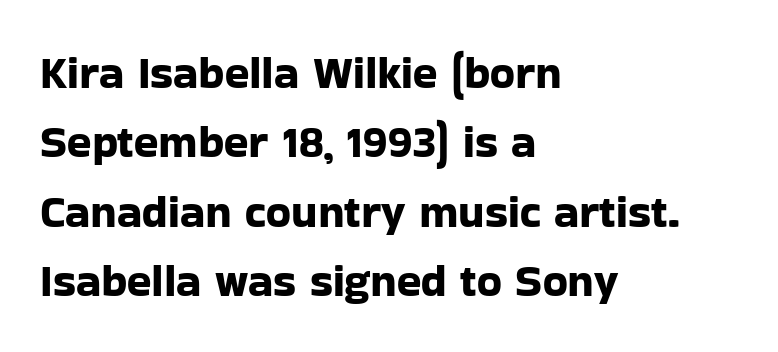
Compared with typical body copy, the letter spacing here is the same. A student would call this left alignment; a typographer would say flush left, rag right. The typeface chosen for these lines omits serifs. In terms of posture, this sample is upright.
